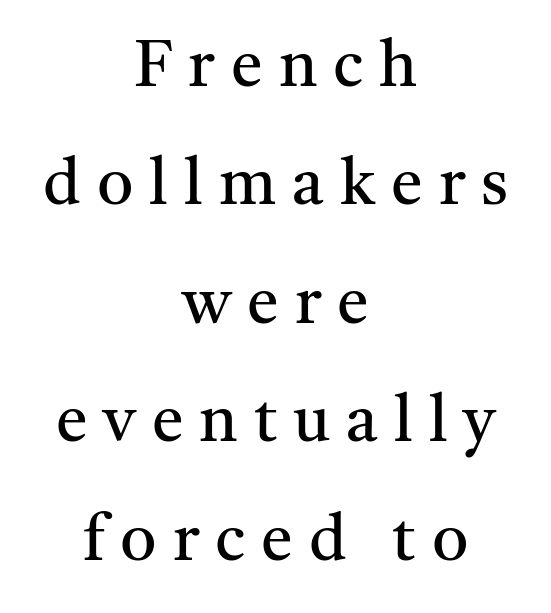
Q: Is the text bold? A: No.
Q: Is the text italic (slanted)? A: No, it is upright.
Q: Is the typeface a serif or a sans-serif typeface? A: Serif.
Q: Is the text underlined? A: No.
Q: How is the paragraph aligned? A: Centered.
Q: Is the spacing between letters normal or unusually wide? A: Unusually wide.
Q: Width (condensed, normal, or wide)? A: Normal.
Q: Stroke contrast? A: Medium.
Q: x-height? A: Medium.
Q: Monospaced? A: No.
